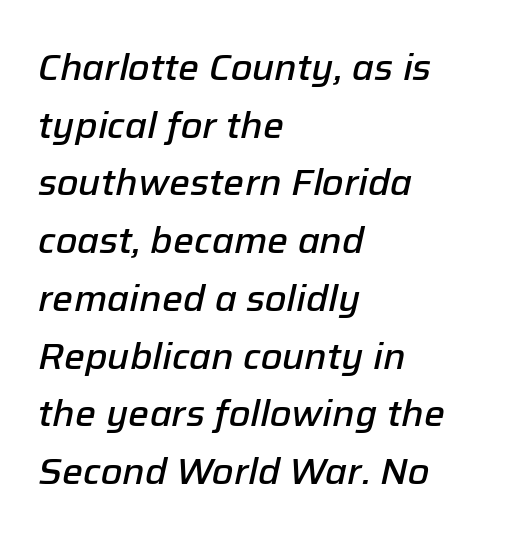
{"italic": "yes", "lean": "right", "slant_degrees": 12, "bold": "semi", "weight": "semibold", "width": "normal", "stroke_contrast": "low", "x_height": "medium", "monospaced": "no", "underline": "no", "align": "left", "line_spacing": "normal", "line_spacing_ratio": 1.56, "letter_spacing": "normal", "letter_spacing_em": 0.0, "glyph_px": 37}
